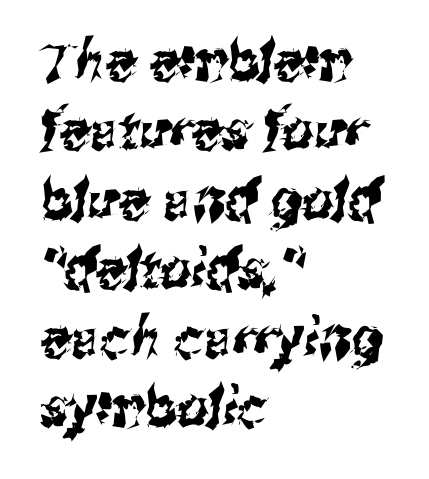
Q: Is the typeface a serif or a sans-serif typeface? A: Sans-serif.
Q: Is the text underlined? A: No.
Q: How is the paragraph aligned? A: Left-aligned.
Q: Is the spacing between letters normal or unusually wide? A: Normal.
Q: Is the spacing between lines tight, normal or loose? A: Normal.
Q: Width (condensed, normal, or wide)? A: Condensed.
Q: Stroke contrast? A: Medium.
Q: x-height? A: Medium.
Q: Monospaced? A: No.
